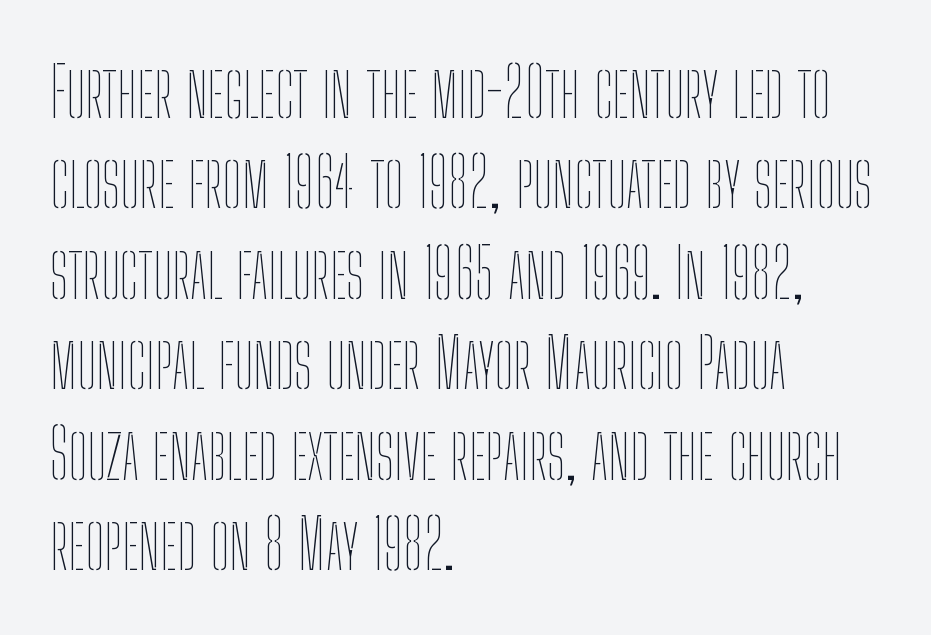
Q: Is the text bold? A: No.
Q: Is the text italic (slanted)? A: No, it is upright.
Q: Is the text underlined? A: No.
Q: How is the paragraph aligned? A: Left-aligned.
Q: Is the spacing between letters normal or unusually wide? A: Normal.
Q: Is the spacing between lines tight, normal or loose? A: Normal.
Q: Width (condensed, normal, or wide)? A: Condensed.
Q: Stroke contrast? A: Low.
Q: x-height? A: Medium.
Q: Monospaced? A: No.
